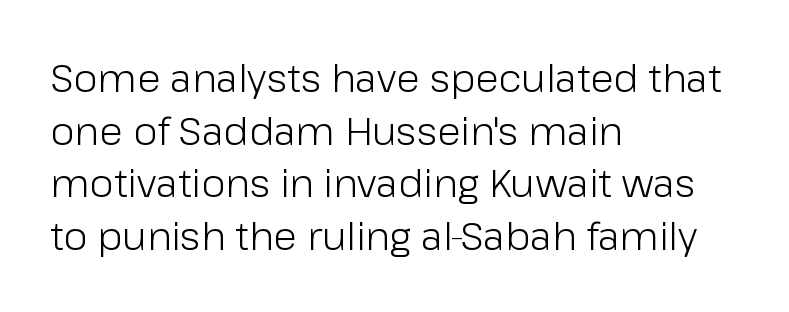
The image shows 39 px light sans-serif type, upright; set left-aligned, normal line spacing (1.35x), normal letter spacing, not underlined; low stroke contrast and a medium x-height.
